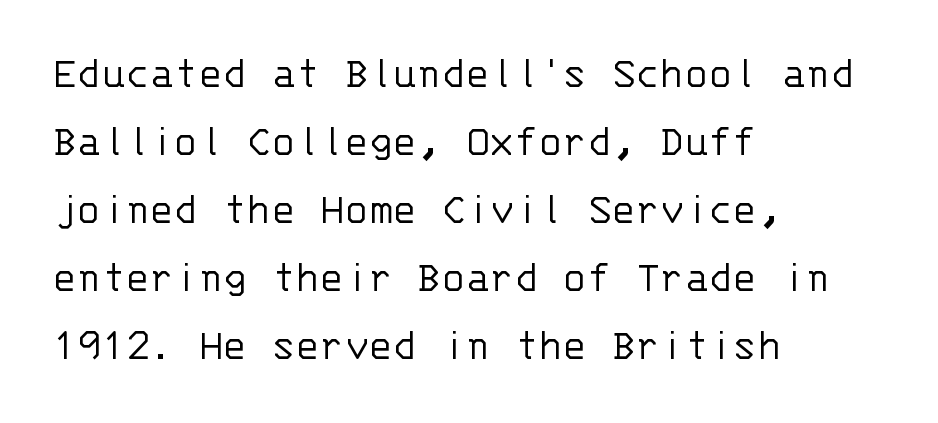
The image shows 45 px light sans-serif type, upright, monospaced; set left-aligned, normal line spacing (1.51x), normal letter spacing, not underlined; low stroke contrast and a large x-height.
